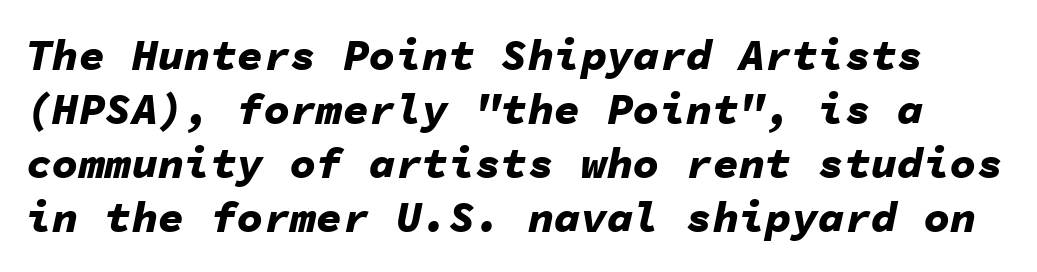
Thick stems and heavy bowls — unmistakably bold. Letters rest on an invisible, unmarked baseline. The passage shown is typed in a monospace face where columns stay perfectly aligned. The tracking reads as untouched default to a designer's eye. These lines were composed using italics.
